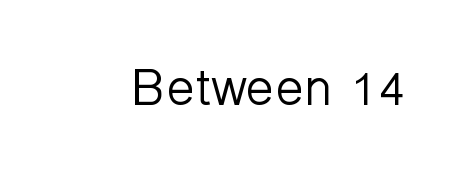
{"serif": "no", "italic": "no", "bold": "no", "weight": "light", "width": "normal", "stroke_contrast": "low", "x_height": "medium", "monospaced": "no", "underline": "no", "letter_spacing": "normal", "letter_spacing_em": 0.0, "glyph_px": 53}
